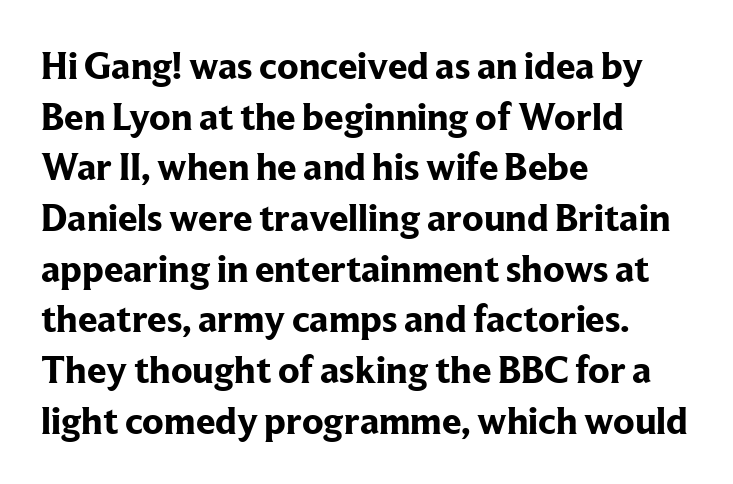
The image shows 39 px bold serif type, upright; set left-aligned, normal line spacing (1.3x), normal letter spacing, not underlined; low stroke contrast and a medium x-height.
